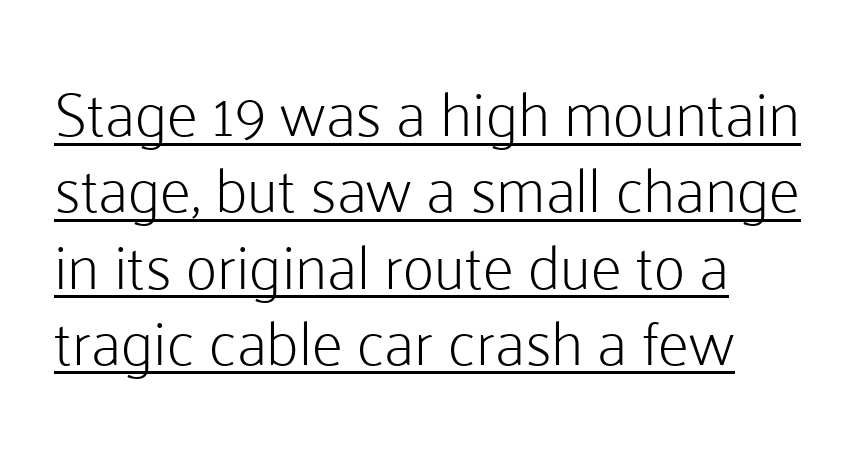
{"serif": "no", "italic": "no", "bold": "no", "weight": "light", "width": "normal", "stroke_contrast": "low", "x_height": "medium", "monospaced": "no", "underline": "yes", "line_spacing_ratio": 1.23, "letter_spacing": "normal", "letter_spacing_em": 0.0, "glyph_px": 62}
